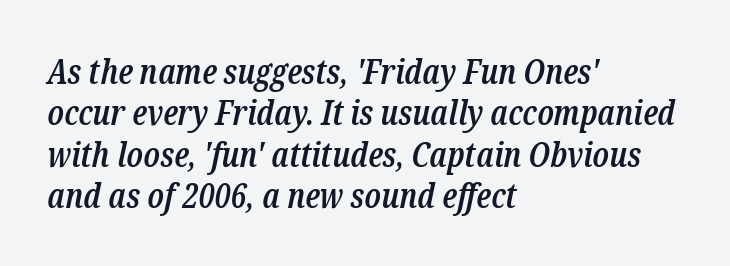
Q: Is the text bold? A: Semi-bold.
Q: Is the text italic (slanted)? A: Yes, it leans right by about 12 degrees.
Q: Is the typeface a serif or a sans-serif typeface? A: Serif.
Q: Is the text underlined? A: No.
Q: How is the paragraph aligned? A: Left-aligned.
Q: Is the spacing between letters normal or unusually wide? A: Normal.
Q: Width (condensed, normal, or wide)? A: Condensed.
Q: Stroke contrast? A: Low.
Q: x-height? A: Medium.
Q: Monospaced? A: No.
